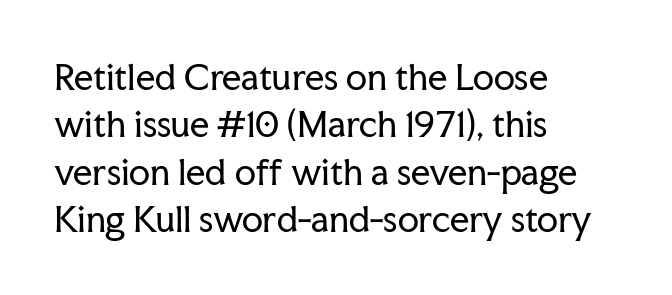
{"serif": "yes", "italic": "no", "bold": "no", "weight": "regular", "width": "normal", "stroke_contrast": "low", "x_height": "medium", "monospaced": "no", "underline": "no", "align": "left", "line_spacing": "normal", "line_spacing_ratio": 1.39, "letter_spacing": "normal", "letter_spacing_em": 0.0, "glyph_px": 34}
